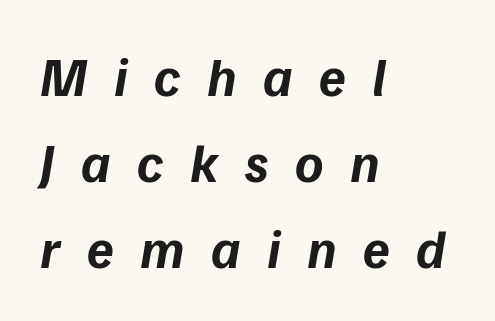
Q: Is the text bold? A: Yes.
Q: Is the typeface a serif or a sans-serif typeface? A: Sans-serif.
Q: Is the text underlined? A: No.
Q: How is the paragraph aligned? A: Left-aligned.
Q: Is the spacing between letters normal or unusually wide? A: Unusually wide.
Q: Is the spacing between lines tight, normal or loose? A: Normal.
Q: Width (condensed, normal, or wide)? A: Normal.
Q: Stroke contrast? A: Low.
Q: x-height? A: Medium.
Q: Monospaced? A: No.
